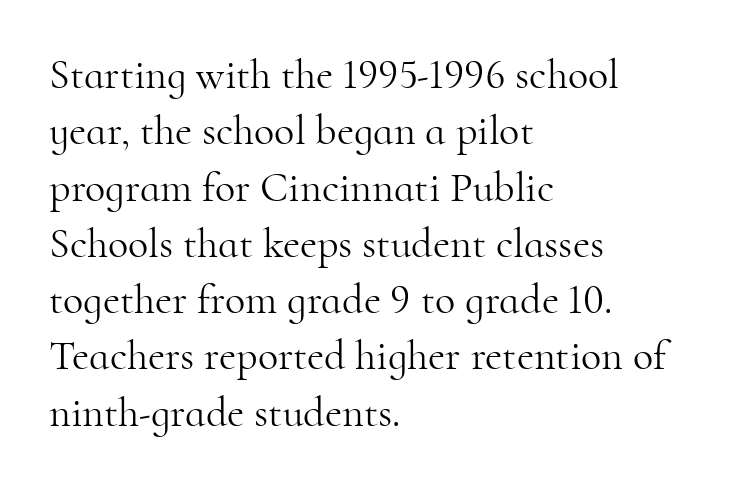
{"serif": "yes", "italic": "no", "bold": "no", "weight": "light", "width": "normal", "stroke_contrast": "high", "x_height": "small", "monospaced": "no", "underline": "no", "align": "left", "line_spacing": "normal", "line_spacing_ratio": 1.34, "letter_spacing": "normal", "letter_spacing_em": 0.0, "glyph_px": 42}
